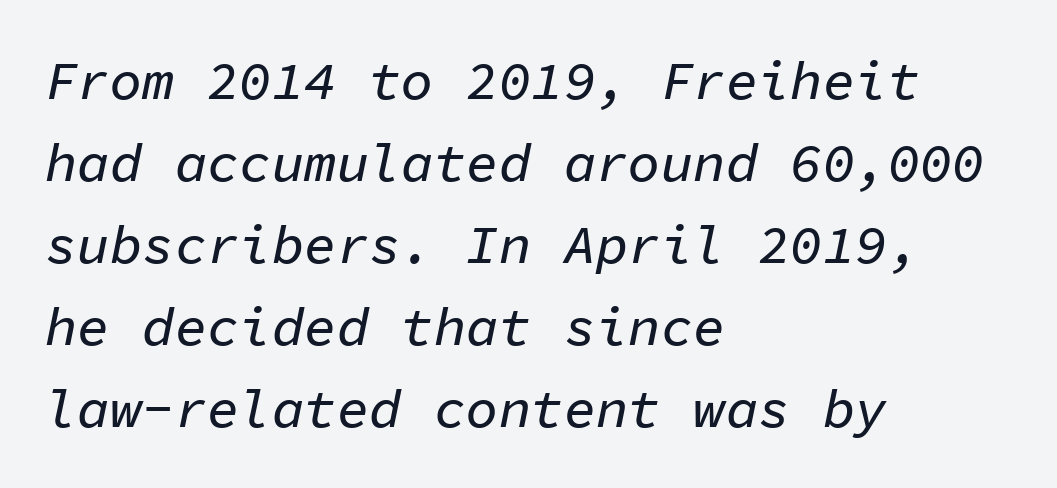
The image shows 54 px text type, italic (leaning right), monospaced; set left-aligned, normal line spacing (1.52x), normal letter spacing, not underlined; low stroke contrast and a medium x-height.
